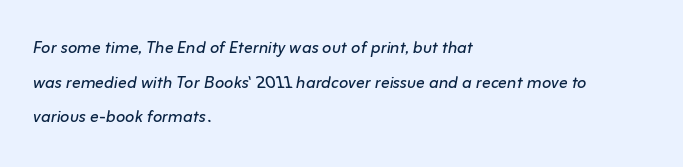
Q: Is the text bold? A: No.
Q: Is the text italic (slanted)? A: Yes, it leans right by about 10 degrees.
Q: Is the text underlined? A: No.
Q: How is the paragraph aligned? A: Left-aligned.
Q: Is the spacing between letters normal or unusually wide? A: Normal.
Q: Is the spacing between lines tight, normal or loose? A: Normal.
